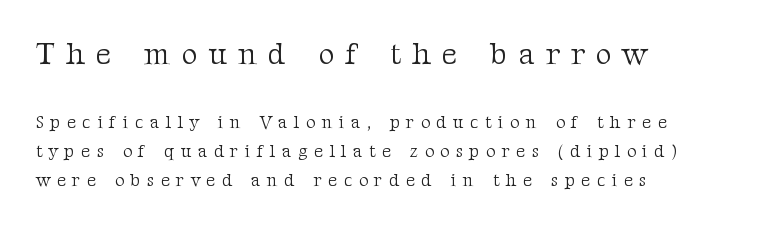
{"serif": "yes", "italic": "no", "bold": "no", "weight": "light", "width": "normal", "stroke_contrast": "medium", "x_height": "medium", "monospaced": "no", "underline": "no", "align": "left", "line_spacing": "normal", "line_spacing_ratio": 1.62, "letter_spacing": "wide", "letter_spacing_em": 0.36, "larger_block": "first", "size_ratio": 1.72, "glyph_px": 31}
